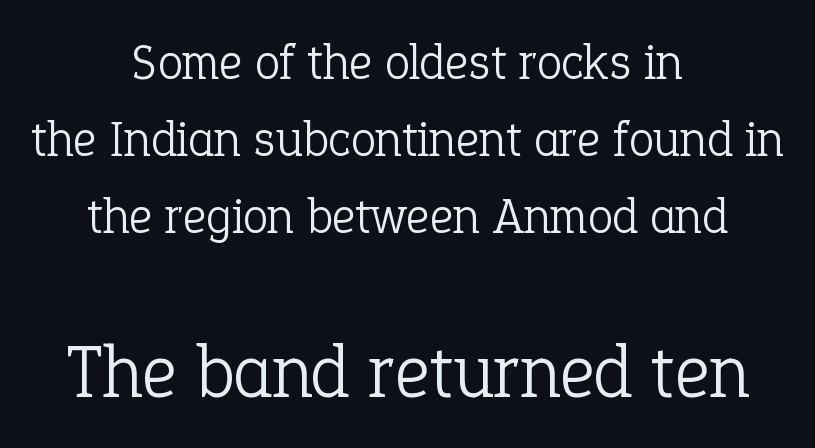
Beneath every word, the page is bare. Leading matches the norm, producing a regular column. Look at the tracking — it's just the regular setting, nothing added. You get the small type first, then a jump to larger type. The type sits square on the baseline with zero lean. Neither beginnings nor endings align; midpoints do.
